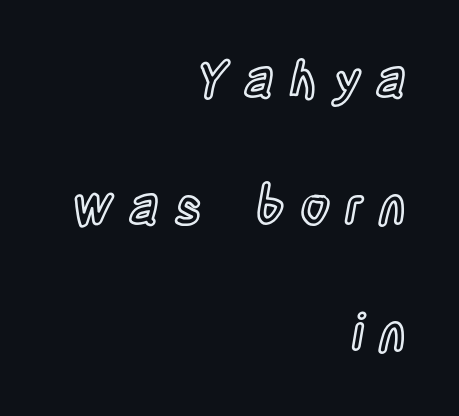
{"width": "condensed", "x_height": "large", "monospaced": "no", "underline": "no", "align": "right", "line_spacing": "loose", "line_spacing_ratio": 2.49, "letter_spacing": "wide", "letter_spacing_em": 0.31, "glyph_px": 51}
